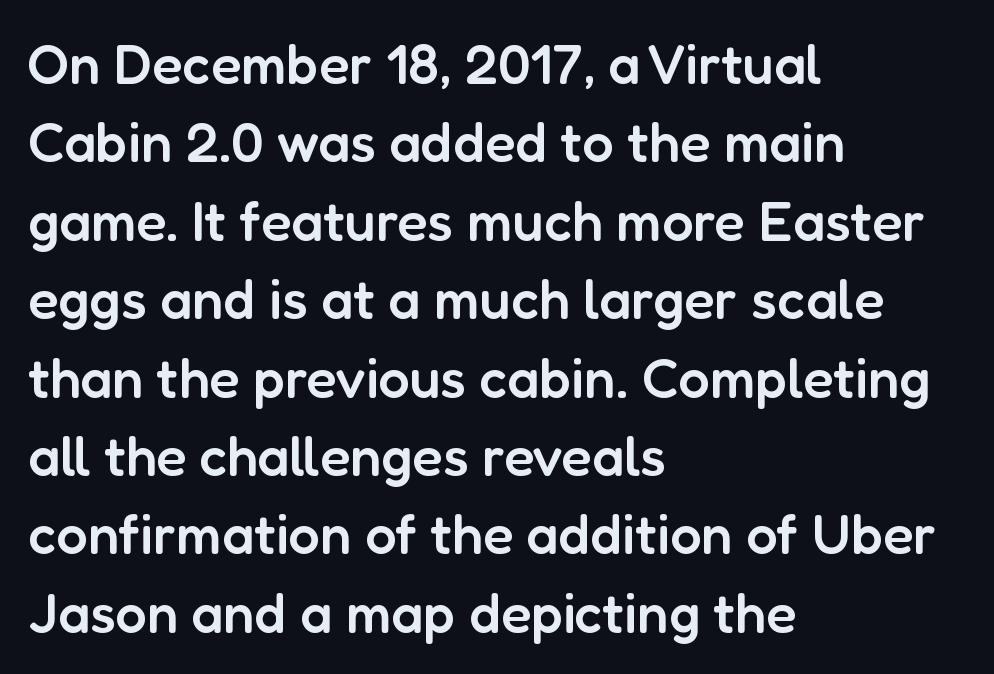
{"serif": "no", "italic": "no", "bold": "semi", "weight": "semibold", "width": "normal", "stroke_contrast": "low", "x_height": "medium", "monospaced": "no", "underline": "no", "align": "left", "line_spacing": "normal", "line_spacing_ratio": 1.4, "letter_spacing": "normal", "letter_spacing_em": 0.0, "glyph_px": 56}
